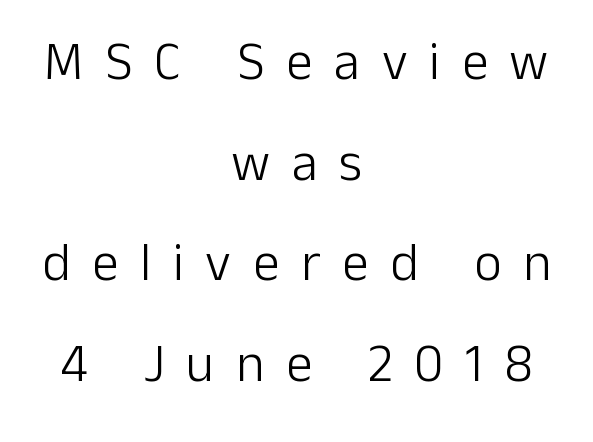
{"serif": "no", "italic": "no", "bold": "no", "weight": "light", "width": "normal", "stroke_contrast": "low", "x_height": "medium", "monospaced": "no", "underline": "no", "align": "center", "line_spacing": "loose", "line_spacing_ratio": 1.9, "letter_spacing": "wide", "letter_spacing_em": 0.41, "glyph_px": 53}
